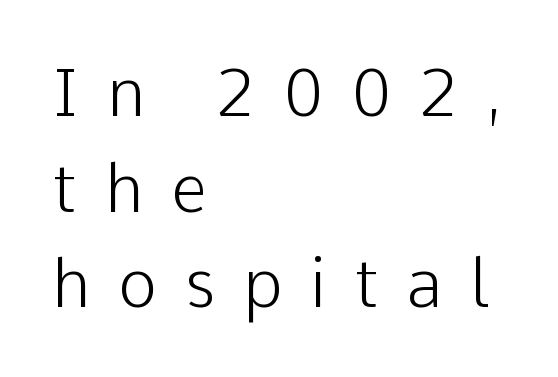
The image shows 66 px light sans-serif type, upright; set left-aligned, normal line spacing (1.45x), unusually wide letter spacing (+0.42 em), not underlined; low stroke contrast and a medium x-height.
